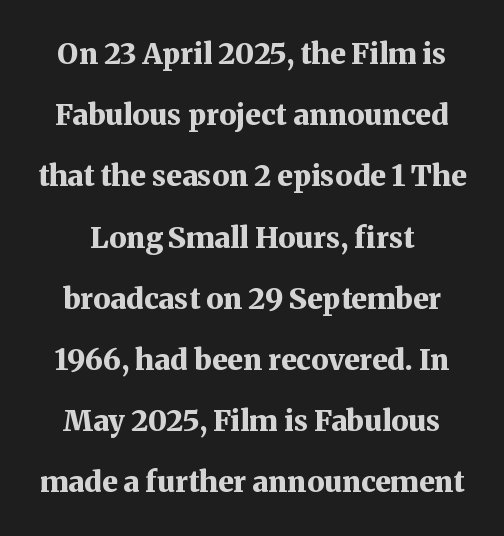
The image shows 29 px bold serif type, upright; set loose line spacing (2.11x), normal letter spacing, not underlined; medium stroke contrast and a medium x-height.
